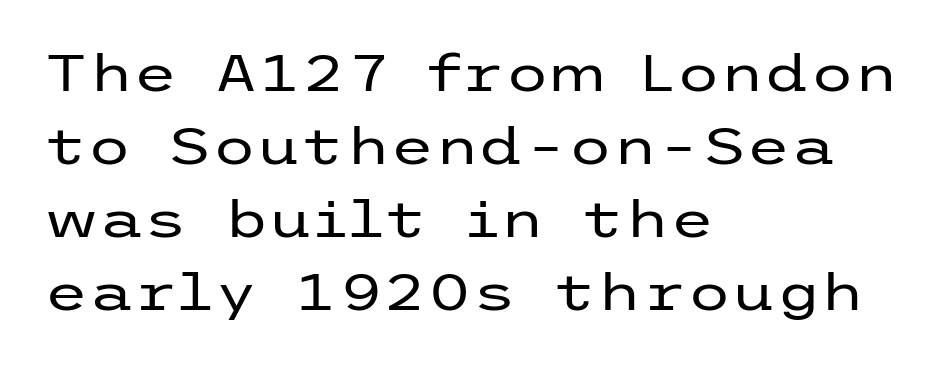
Caption: multi-line text, flush left, ragged right. Type without underlining. Honestly, the row spacing looks completely unremarkable. Weight class: somewhere from thin through regular. You can tell it's not italic because the verticals are truly vertical.
